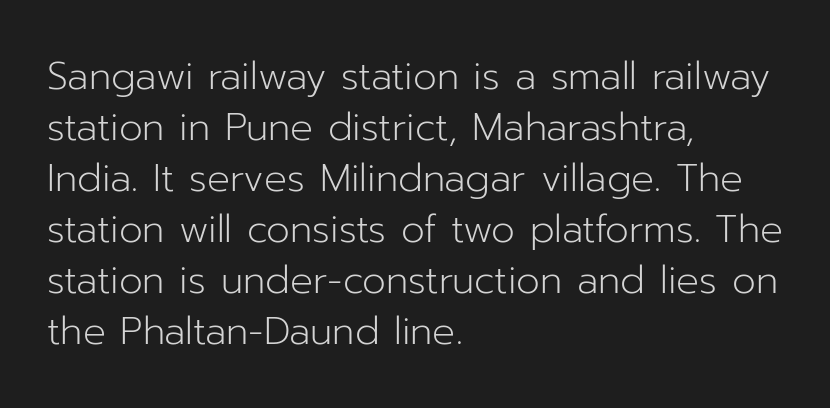
Q: Is the text bold? A: No.
Q: Is the text italic (slanted)? A: No, it is upright.
Q: Is the typeface a serif or a sans-serif typeface? A: Sans-serif.
Q: Is the text underlined? A: No.
Q: How is the paragraph aligned? A: Left-aligned.
Q: Is the spacing between letters normal or unusually wide? A: Normal.
Q: Is the spacing between lines tight, normal or loose? A: Normal.
Q: Width (condensed, normal, or wide)? A: Normal.
Q: Stroke contrast? A: Low.
Q: x-height? A: Medium.
Q: Monospaced? A: No.
